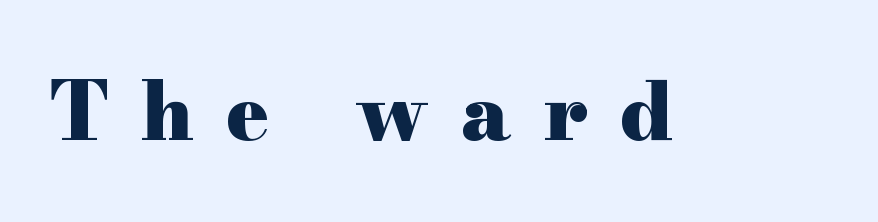
Look at the bottom of the vertical strokes: they flare into serifs here. Substantial extra tracking has been applied to these lines. Note the varied advance widths — an 'i' is clearly narrower than an 'm'. In terms of posture, this sample is upright. A dark, heavy texture on the line: the type is bold.
